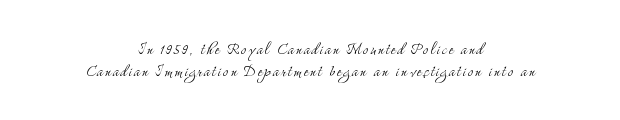
Line starts and ends both wander, symmetrically. Compared with typical paragraphs, the rows here are closer together. Check the space under the baseline: it is left empty. Each stroke keeps to a modest, everyday thickness or less.
